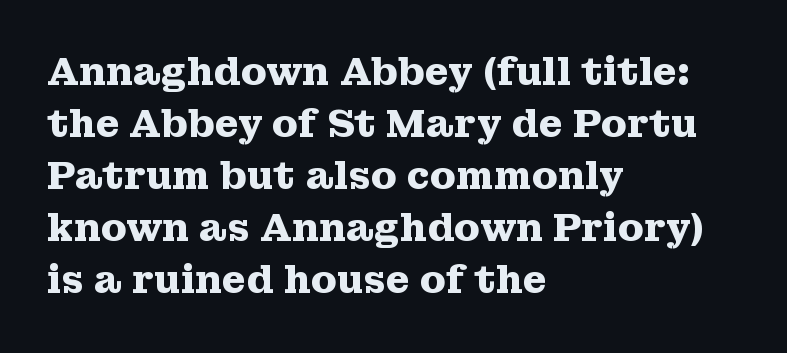
Vertically, the passage feels balanced, rows spaced as you'd expect. Proportional: the letters do not fall into vertical columns. Ordinary non-slanted type is in use. Each line starts at the same left margin while the right side varies.
